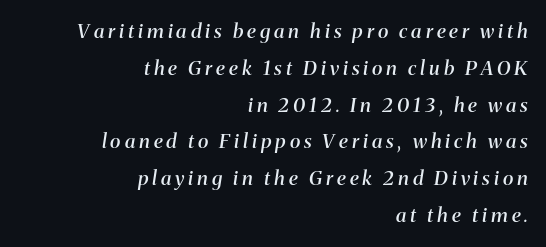
Q: Is the text bold? A: Semi-bold.
Q: Is the text italic (slanted)? A: Yes, it leans right by about 8 degrees.
Q: Is the text underlined? A: No.
Q: How is the paragraph aligned? A: Right-aligned.
Q: Is the spacing between letters normal or unusually wide? A: Unusually wide.
